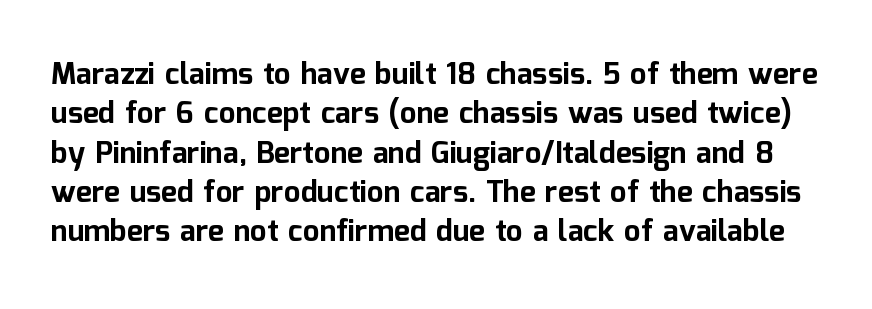
Q: Is the text bold? A: Yes.
Q: Is the text italic (slanted)? A: No, it is upright.
Q: Is the typeface a serif or a sans-serif typeface? A: Sans-serif.
Q: Is the text underlined? A: No.
Q: Is the spacing between letters normal or unusually wide? A: Normal.
Q: Is the spacing between lines tight, normal or loose? A: Normal.
Q: Width (condensed, normal, or wide)? A: Normal.
Q: Stroke contrast? A: Low.
Q: x-height? A: Medium.
Q: Monospaced? A: No.
